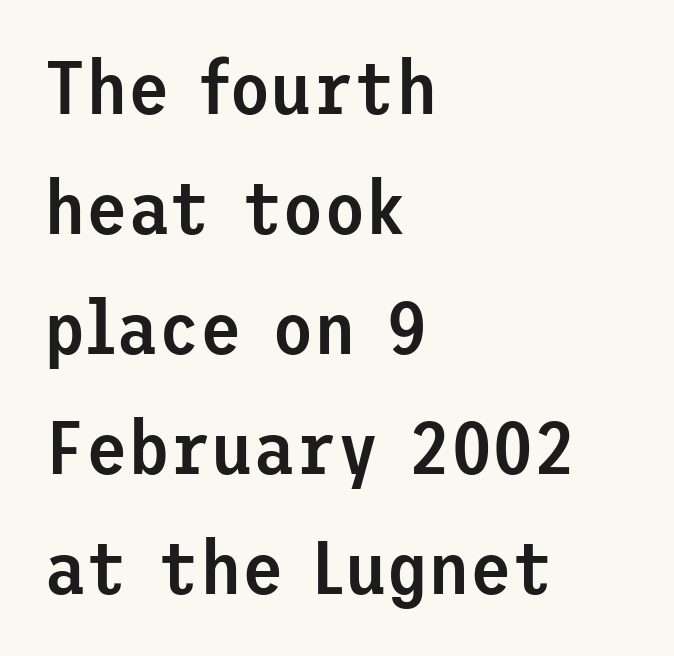
Underline: absent. The ragged edge is on the right, which tells us the setting is flush left. Every character sits straight up, as roman type does. Weight check: semibold — heavier than regular, not quite bold.
